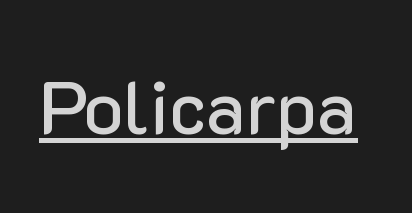
Is this a fixed-width face? No — the glyphs have proportional, varying widths. Like a heading marked for emphasis, these lines bear an underscore. No extra tracking has been applied to these lines. Is this a sans? Yes — the strokes have no serifs.
